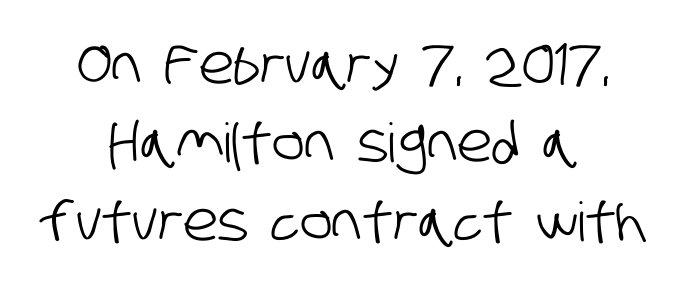
Look at the bottom of the vertical strokes: they stop flat, with no serifs. These lines are rendered in a variable-pitch font. The zone under the glyphs is completely vacant. There is no visible air inserted between adjacent glyphs.
